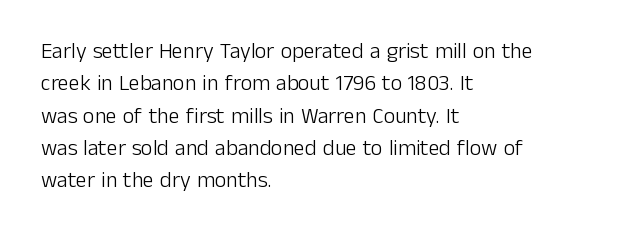
Q: Is the text bold? A: No.
Q: Is the text italic (slanted)? A: No, it is upright.
Q: Is the text underlined? A: No.
Q: How is the paragraph aligned? A: Left-aligned.
Q: Is the spacing between letters normal or unusually wide? A: Normal.
Q: Is the spacing between lines tight, normal or loose? A: Normal.
